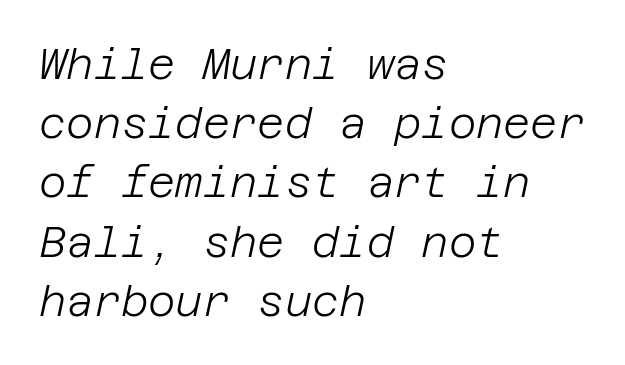
The gaps between neighbouring characters are ordinary and unremarkable. The paragraph has a hard left edge and a soft right edge. The strip under each line holds only bare page. The passage shown stacks its lines at a standard gap.
